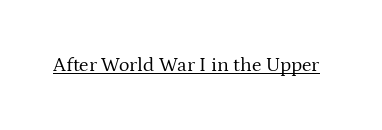
{"italic": "no", "bold": "no", "underline": "yes", "letter_spacing": "normal", "letter_spacing_em": 0.0, "glyph_px": 20}
